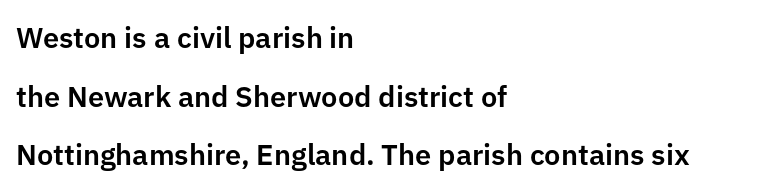
Q: Is the text italic (slanted)? A: No, it is upright.
Q: Is the typeface a serif or a sans-serif typeface? A: Sans-serif.
Q: Is the text underlined? A: No.
Q: How is the paragraph aligned? A: Left-aligned.
Q: Is the spacing between letters normal or unusually wide? A: Normal.
Q: Is the spacing between lines tight, normal or loose? A: Loose.
Q: Width (condensed, normal, or wide)? A: Normal.
Q: Stroke contrast? A: Low.
Q: x-height? A: Medium.
Q: Monospaced? A: No.
